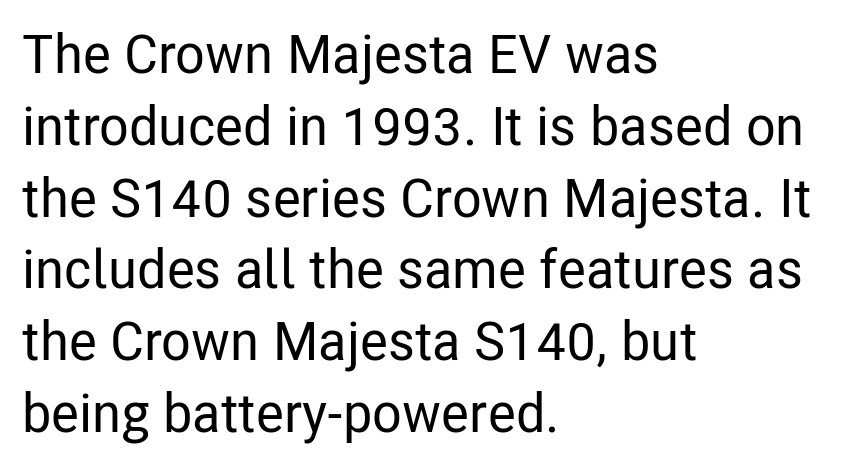
The image shows 54 px condensed sans-serif type, upright; set left-aligned, normal line spacing (1.33x), normal letter spacing, not underlined; low stroke contrast and a medium x-height.
